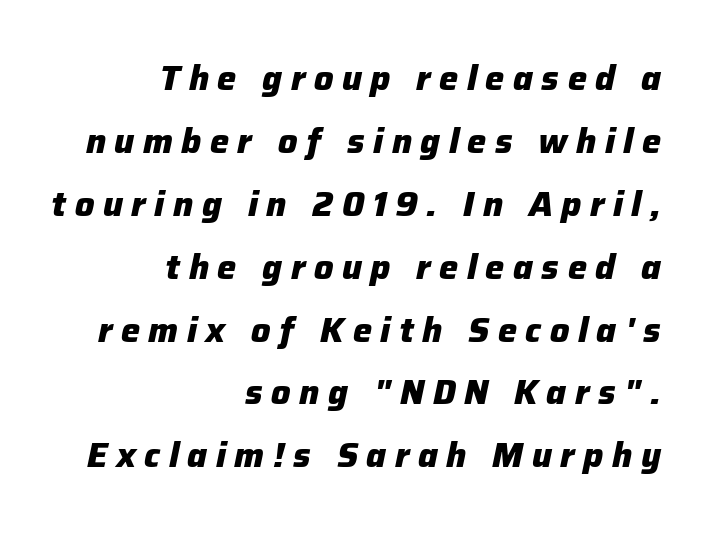
{"italic": "yes", "lean": "right", "slant_degrees": 12, "bold": "yes", "weight": "heavy", "width": "normal", "stroke_contrast": "low", "x_height": "medium", "monospaced": "no", "underline": "no", "align": "right", "line_spacing_ratio": 1.85, "letter_spacing": "wide", "letter_spacing_em": 0.25, "glyph_px": 34}
